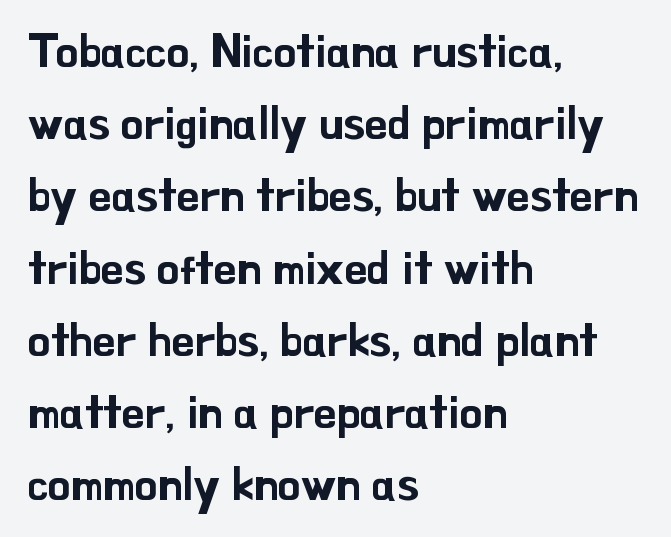
{"serif": "no", "italic": "no", "width": "normal", "stroke_contrast": "low", "x_height": "small", "monospaced": "no", "underline": "no", "align": "left", "line_spacing": "normal", "line_spacing_ratio": 1.57, "letter_spacing": "normal", "letter_spacing_em": 0.0, "glyph_px": 46}
